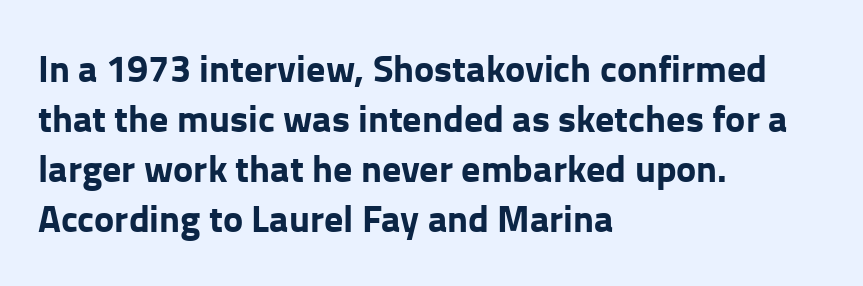
The typesetter chose a ragged-right arrangement here. Notice how descenders clear the ascenders below comfortably — that's standard leading. Rule under the text: the space is simply empty. Heavy-handed strokes throughout: this text is bold. The face used here is rendered with its standard letterfit.
